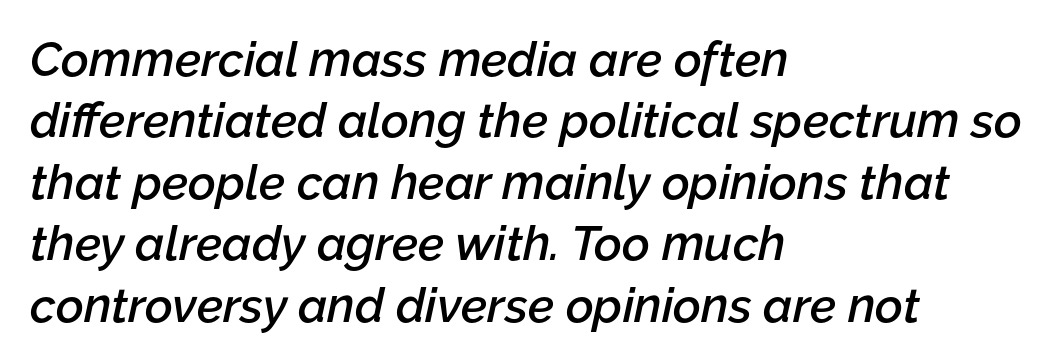
The image shows 48 px semibold type, italic (leaning right); set left-aligned, normal line spacing (1.28x), normal letter spacing, not underlined; low stroke contrast and a medium x-height.
